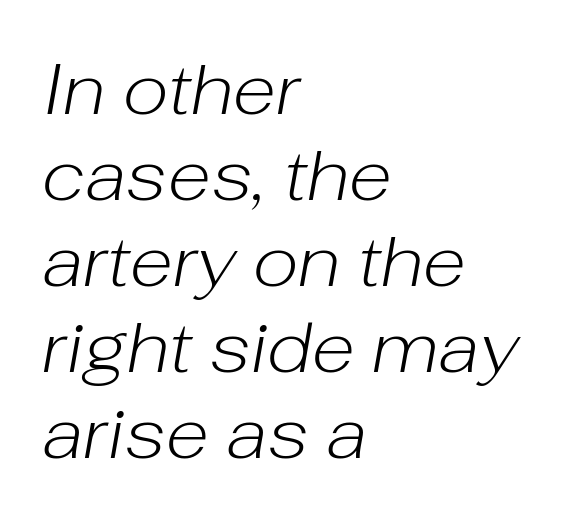
The image shows 71 px light type, italic (leaning right); set left-aligned, line spacing 1.21x, normal letter spacing, not underlined; low stroke contrast and a medium x-height.
